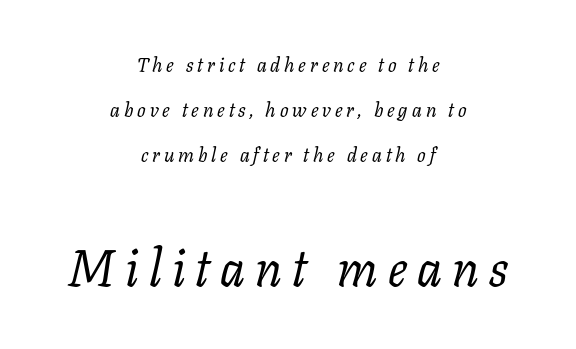
Is the letter spacing exaggerated? Yes — the characters are pushed far apart. Tall strokes in this sample are angled rather than plumb. A clean baseline with only descenders dipping below it. The designer dialed line spacing up above the default. Think of a printed novel: that variable character pitch is what you see here.
